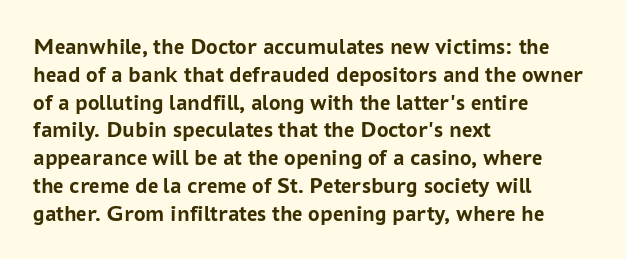
The image shows 23 px bold type, upright; set left-aligned, line spacing 1.21x, normal letter spacing, not underlined.
